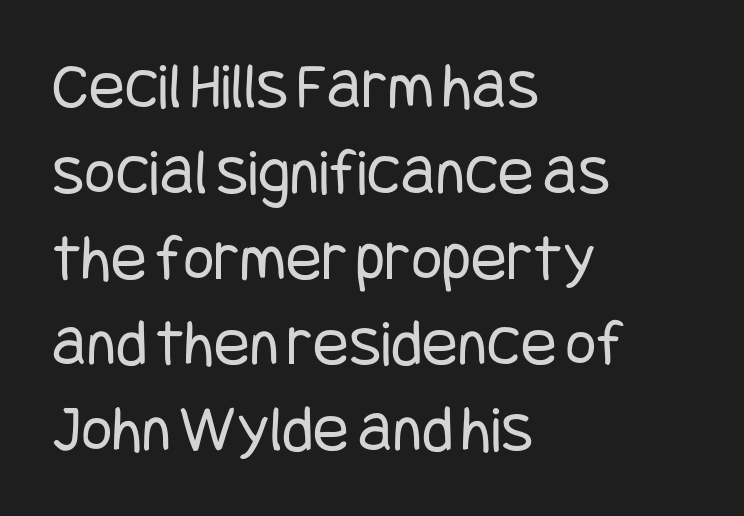
Q: Is the text bold? A: No.
Q: Is the text italic (slanted)? A: No, it is upright.
Q: Is the typeface a serif or a sans-serif typeface? A: Sans-serif.
Q: Is the text underlined? A: No.
Q: How is the paragraph aligned? A: Left-aligned.
Q: Is the spacing between letters normal or unusually wide? A: Normal.
Q: Is the spacing between lines tight, normal or loose? A: Normal.
Q: Width (condensed, normal, or wide)? A: Condensed.
Q: Stroke contrast? A: Low.
Q: x-height? A: Large.
